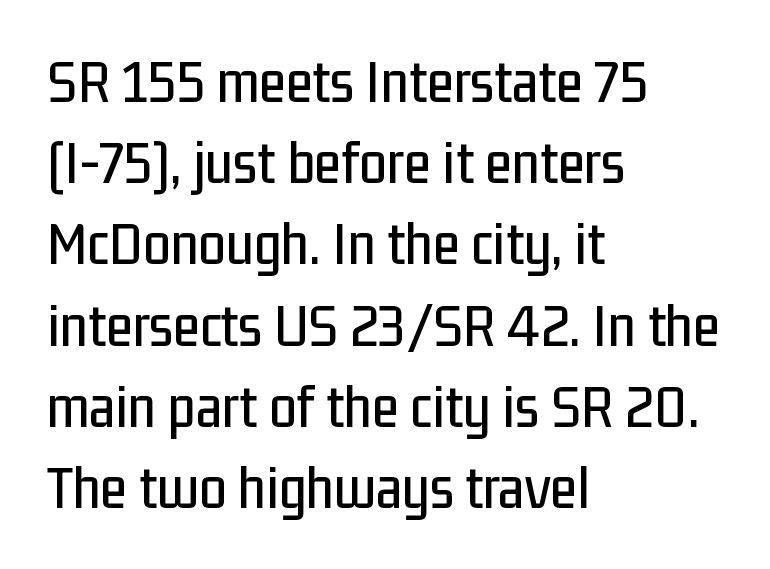
{"serif": "no", "italic": "no", "width": "condensed", "stroke_contrast": "low", "x_height": "medium", "monospaced": "no", "underline": "no", "align": "left", "line_spacing": "normal", "line_spacing_ratio": 1.31, "letter_spacing": "normal", "letter_spacing_em": 0.0, "glyph_px": 62}
